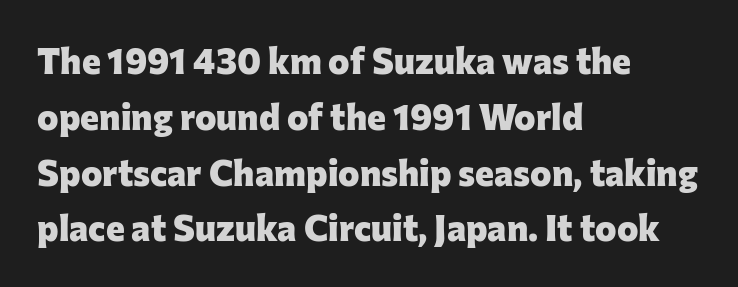
The face used here has the dense, thick strokes of a bold. Reading down the block, your eye returns to a fixed left position each line. A normal amount of white space separates one row of letters from the next. Examine the stroke ends and you'll find no serifs.
